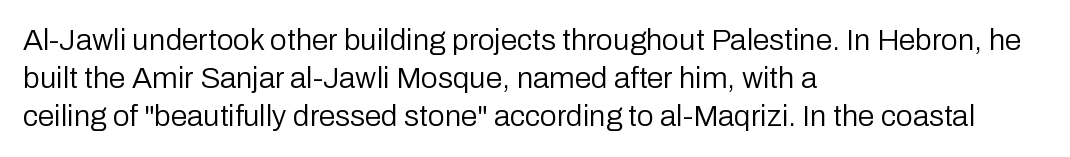
{"serif": "no", "italic": "no", "bold": "no", "weight": "regular", "width": "normal", "stroke_contrast": "low", "x_height": "medium", "monospaced": "no", "underline": "no", "align": "left", "line_spacing": "normal", "line_spacing_ratio": 1.27, "letter_spacing": "normal", "letter_spacing_em": 0.0, "glyph_px": 30}
